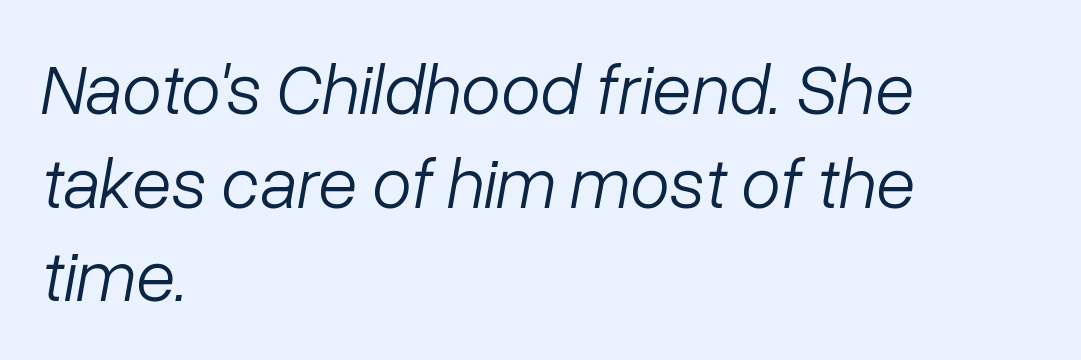
Whoever set this chose a conventional vertical rhythm. Between one letter and the next there's only the usual sliver of space. It's the slanting kind of type. The specimen omits any rule beneath the text block's lines. Heft: none added — not bold. Varying glyph widths throughout — classic text-font behaviour.
